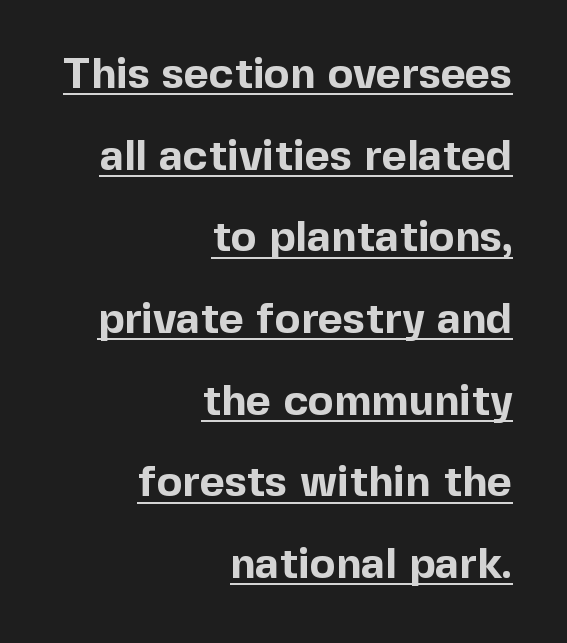
The image shows 43 px bold sans-serif type, upright; set right-aligned, loose line spacing (1.9x), normal letter spacing, underlined; a medium x-height.
